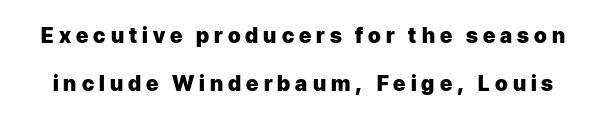
Substantial extra tracking has been applied to these lines. These lines were composed using upright roman letters. Successive baselines arrive slowly, with a big drop between each. Bare-footed words on every line. I'd describe the lettering as bold — thick and assertive.
